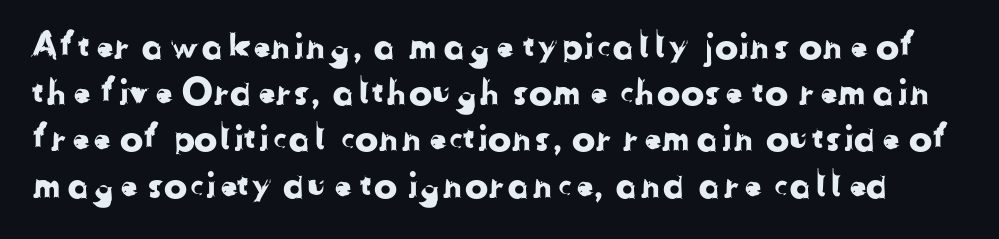
{"serif": "no", "width": "normal", "stroke_contrast": "low", "x_height": "medium", "monospaced": "no", "underline": "no", "line_spacing": "normal", "line_spacing_ratio": 1.32, "letter_spacing": "normal", "letter_spacing_em": 0.0, "glyph_px": 35}
